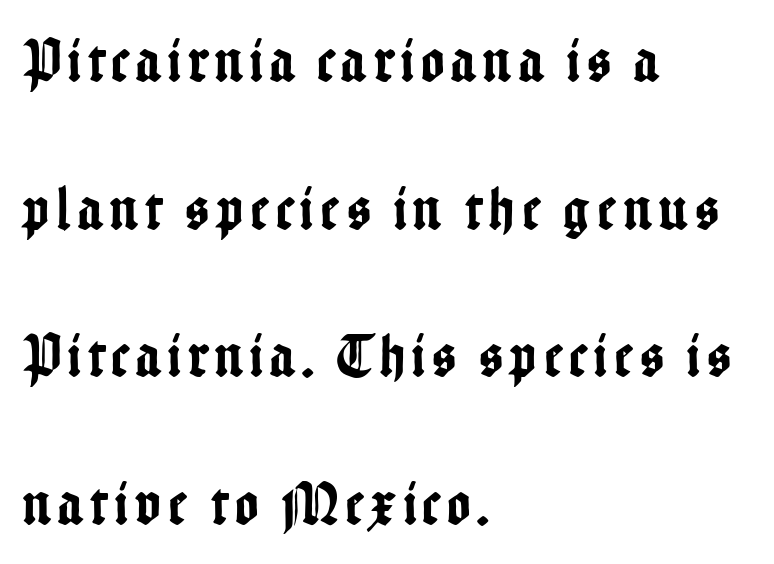
{"serif": "no", "italic": "no", "width": "condensed", "stroke_contrast": "low", "x_height": "medium", "monospaced": "no", "underline": "no", "align": "left", "line_spacing": "loose", "line_spacing_ratio": 2.38, "glyph_px": 62}
